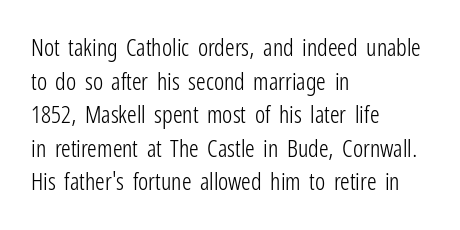
Q: Is the text bold? A: No.
Q: Is the text italic (slanted)? A: No, it is upright.
Q: Is the text underlined? A: No.
Q: How is the paragraph aligned? A: Left-aligned.
Q: Is the spacing between letters normal or unusually wide? A: Normal.
Q: Is the spacing between lines tight, normal or loose? A: Normal.
